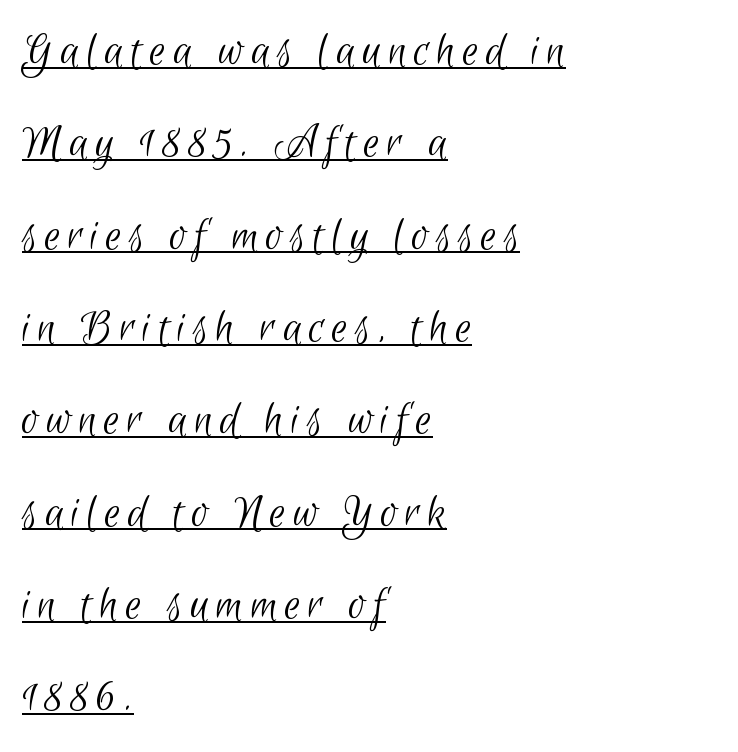
Q: Is the text bold? A: No.
Q: Is the typeface a serif or a sans-serif typeface? A: Sans-serif.
Q: Is the text underlined? A: Yes.
Q: How is the paragraph aligned? A: Left-aligned.
Q: Width (condensed, normal, or wide)? A: Condensed.
Q: Stroke contrast? A: Low.
Q: x-height? A: Small.
Q: Monospaced? A: No.
